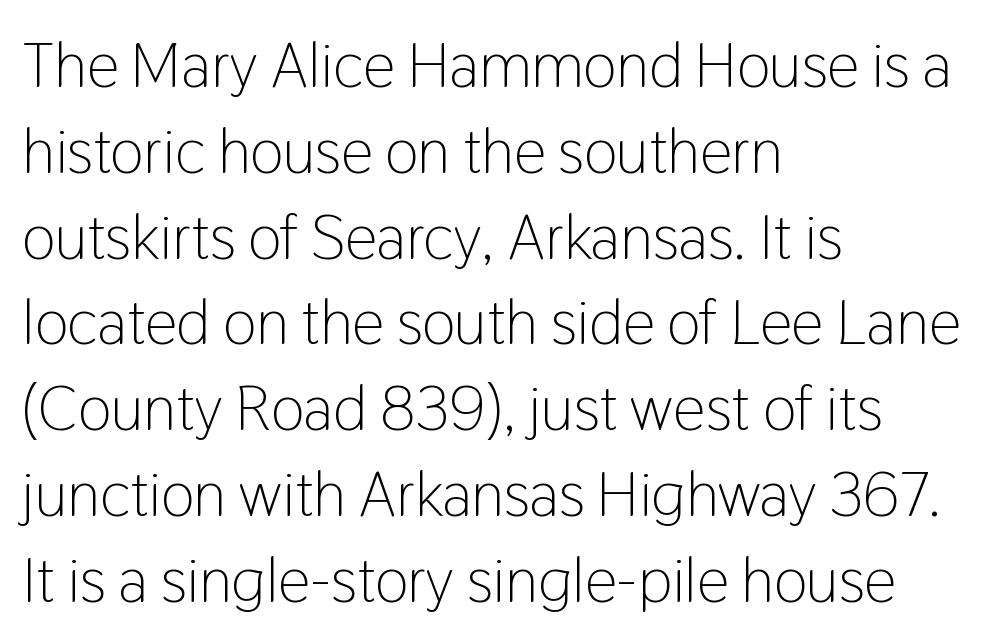
Q: Is the text bold? A: No.
Q: Is the text italic (slanted)? A: No, it is upright.
Q: Is the typeface a serif or a sans-serif typeface? A: Sans-serif.
Q: Is the text underlined? A: No.
Q: How is the paragraph aligned? A: Left-aligned.
Q: Is the spacing between letters normal or unusually wide? A: Normal.
Q: Is the spacing between lines tight, normal or loose? A: Normal.
Q: Width (condensed, normal, or wide)? A: Condensed.
Q: Stroke contrast? A: Low.
Q: x-height? A: Medium.
Q: Monospaced? A: No.
